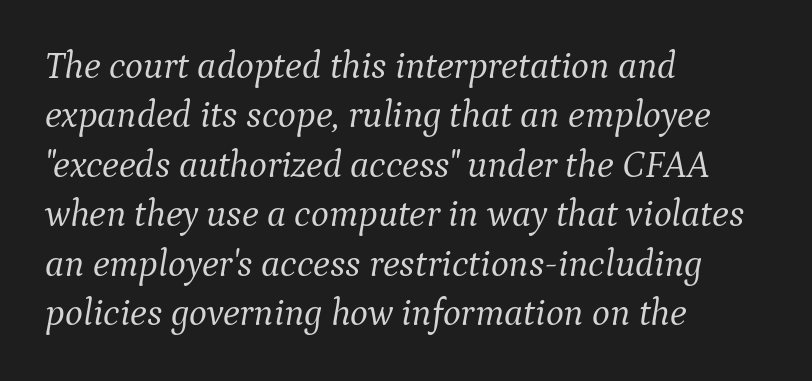
{"serif": "yes", "italic": "yes", "lean": "right", "slant_degrees": 9, "bold": "no", "weight": "light", "width": "normal", "stroke_contrast": "medium", "x_height": "medium", "monospaced": "no", "underline": "no", "align": "left", "line_spacing": "normal", "line_spacing_ratio": 1.3, "letter_spacing": "normal", "letter_spacing_em": 0.0, "glyph_px": 38}
